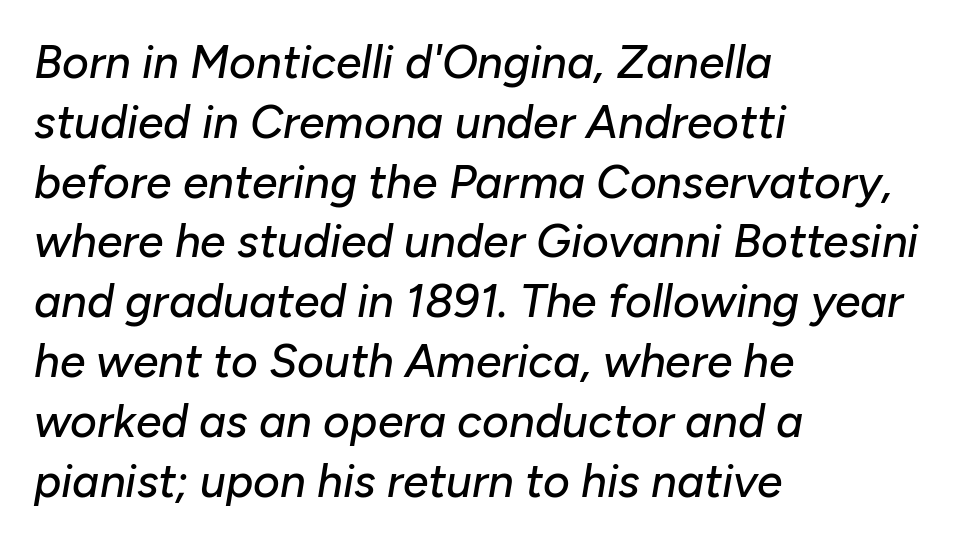
The face used here has a pronounced slope to its letters. These lines are rendered in a variable-pitch font. Visually the block forms a straight wall on the left and a jagged coastline on the right. Tracking here is standard; glyphs follow each other at the usual distance. The foot of each line stays bare and open. Summary of vertical rhythm: regular, with standard interline spacing.
